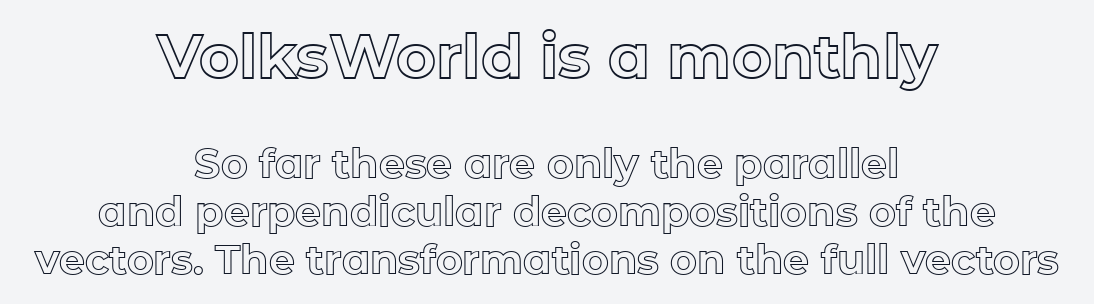
{"italic": "no", "width": "normal", "x_height": "medium", "monospaced": "no", "underline": "no", "align": "center", "line_spacing_ratio": 1.17, "letter_spacing": "normal", "letter_spacing_em": 0.0, "larger_block": "first", "size_ratio": 1.49, "glyph_px": 61}
